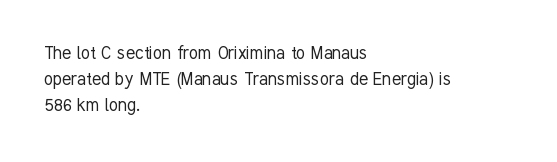
Q: Is the text bold? A: No.
Q: Is the text italic (slanted)? A: No, it is upright.
Q: Is the text underlined? A: No.
Q: How is the paragraph aligned? A: Left-aligned.
Q: Is the spacing between letters normal or unusually wide? A: Normal.
